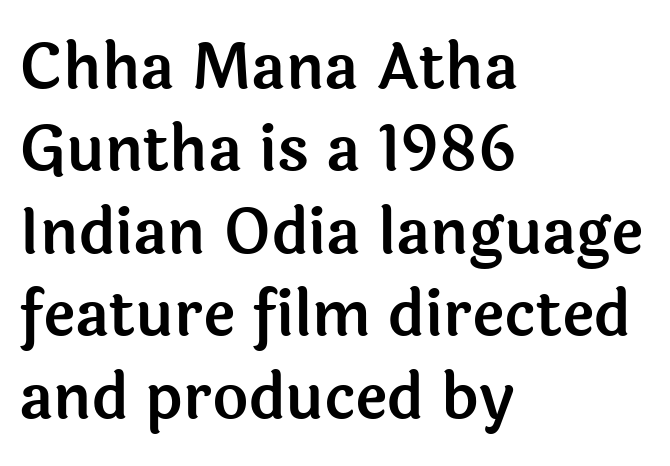
{"serif": "no", "italic": "no", "width": "normal", "x_height": "medium", "monospaced": "no", "underline": "no", "align": "left", "line_spacing": "normal", "line_spacing_ratio": 1.33, "letter_spacing": "normal", "letter_spacing_em": 0.0, "glyph_px": 62}
